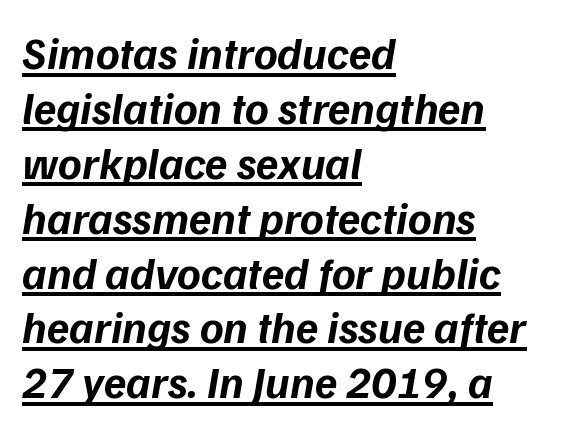
{"italic": "yes", "lean": "right", "slant_degrees": 9, "bold": "yes", "weight": "bold", "width": "normal", "stroke_contrast": "low", "x_height": "medium", "monospaced": "no", "underline": "yes", "align": "left", "line_spacing_ratio": 1.22, "letter_spacing": "normal", "letter_spacing_em": 0.0, "glyph_px": 45}
